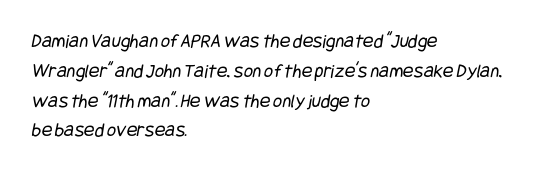
The image shows 20 px text type; set left-aligned, normal line spacing (1.49x), normal letter spacing, not underlined.
